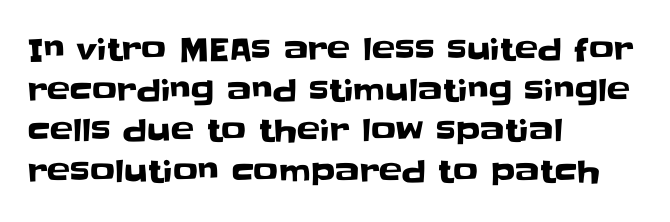
Ascenders rise straight up at ninety degrees. Does the copy run flush right? No — it runs flush left. This sample uses plain, unmodified letter spacing. No word sits above an underline. A typesetter would call this leading conventional body-copy spacing.
